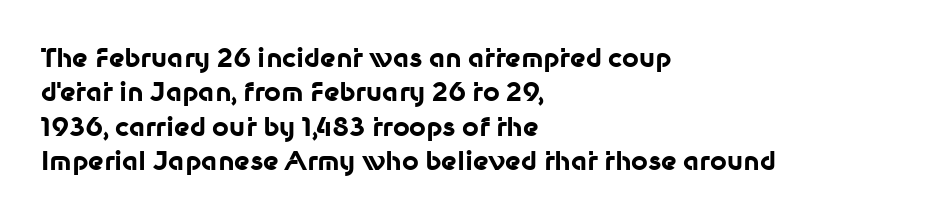
{"italic": "no", "bold": "yes", "underline": "no", "align": "left", "line_spacing": "normal", "line_spacing_ratio": 1.32, "letter_spacing": "normal", "letter_spacing_em": 0.0, "glyph_px": 26}
